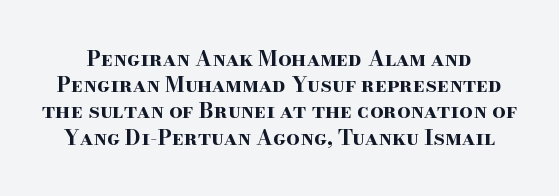
Q: Is the text bold? A: Yes.
Q: Is the text italic (slanted)? A: No, it is upright.
Q: Is the text underlined? A: No.
Q: Is the spacing between letters normal or unusually wide? A: Normal.
Q: Is the spacing between lines tight, normal or loose? A: Normal.
